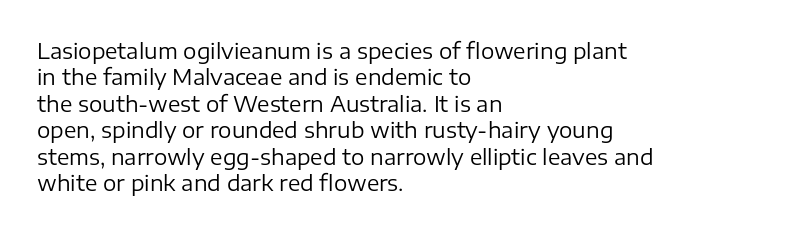
The rendering uses a moderate line-height, typical for paragraphs. Only glyphs here, with clear space below each row. The passage is arranged the way most books set body copy — flush left. Spacing between characters is what you'd get straight out of the box.
